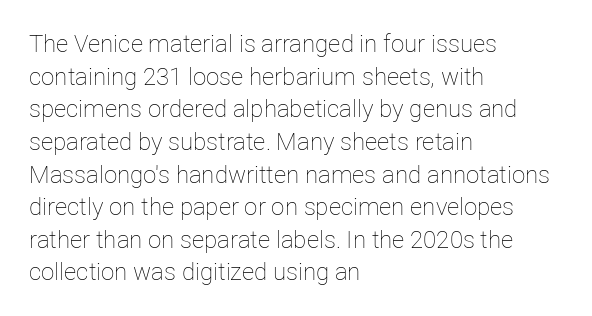
Q: Is the text bold? A: No.
Q: Is the text italic (slanted)? A: No, it is upright.
Q: Is the text underlined? A: No.
Q: How is the paragraph aligned? A: Left-aligned.
Q: Is the spacing between letters normal or unusually wide? A: Normal.
Q: Is the spacing between lines tight, normal or loose? A: Normal.
